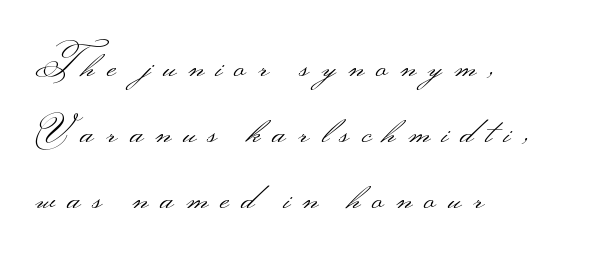
Q: Is the text bold? A: No.
Q: Is the text italic (slanted)? A: Yes.
Q: Is the typeface a serif or a sans-serif typeface? A: Sans-serif.
Q: Is the text underlined? A: No.
Q: How is the paragraph aligned? A: Left-aligned.
Q: Is the spacing between letters normal or unusually wide? A: Unusually wide.
Q: Width (condensed, normal, or wide)? A: Wide.
Q: Stroke contrast? A: Medium.
Q: Monospaced? A: No.
